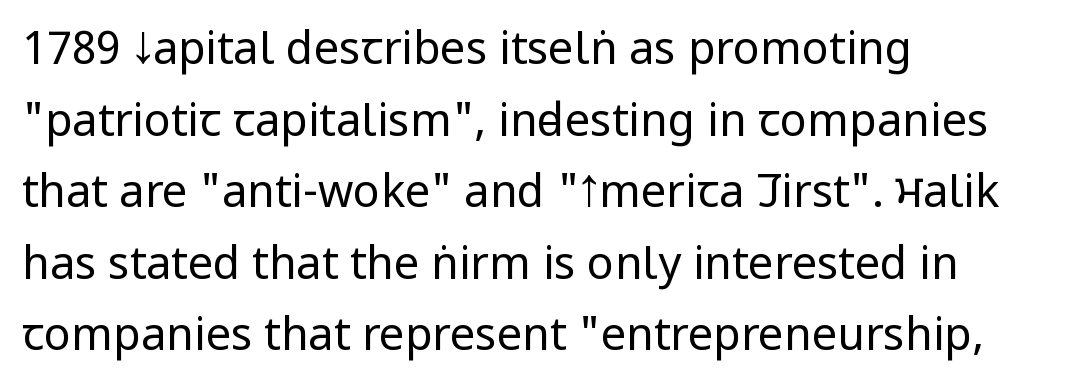
{"serif": "no", "italic": "no", "bold": "no", "weight": "regular", "width": "condensed", "stroke_contrast": "low", "x_height": "large", "monospaced": "no", "underline": "no", "align": "left", "line_spacing": "normal", "line_spacing_ratio": 1.59, "letter_spacing": "normal", "letter_spacing_em": 0.0, "glyph_px": 45}
